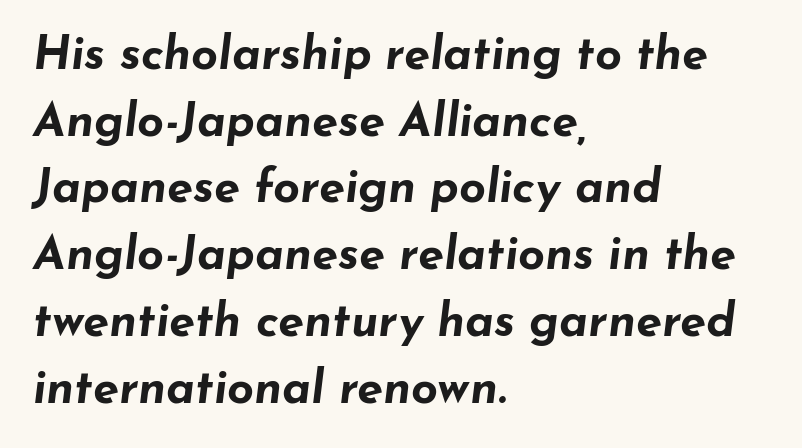
Italic? Definitely — the glyphs are oblique. What's the leading like? Ordinary, nothing unusual. A bare baseline throughout the passage. Proportional: the letters do not fall into vertical columns. The letters sit at their default tracking, neither squeezed nor spread. Weight check: bold — yes, fully.
